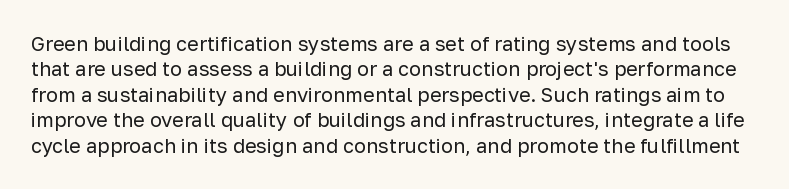
{"italic": "no", "bold": "no", "underline": "no", "line_spacing": "normal", "line_spacing_ratio": 1.27, "letter_spacing": "normal", "letter_spacing_em": 0.0, "glyph_px": 20}
